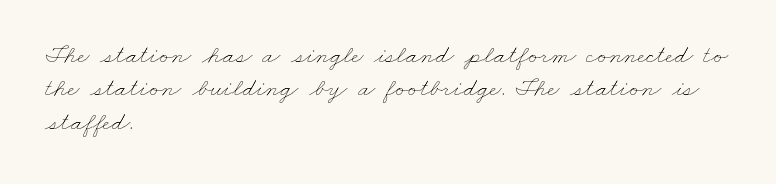
The image shows 26 px text type; set left-aligned, normal line spacing (1.28x), normal letter spacing, not underlined.
